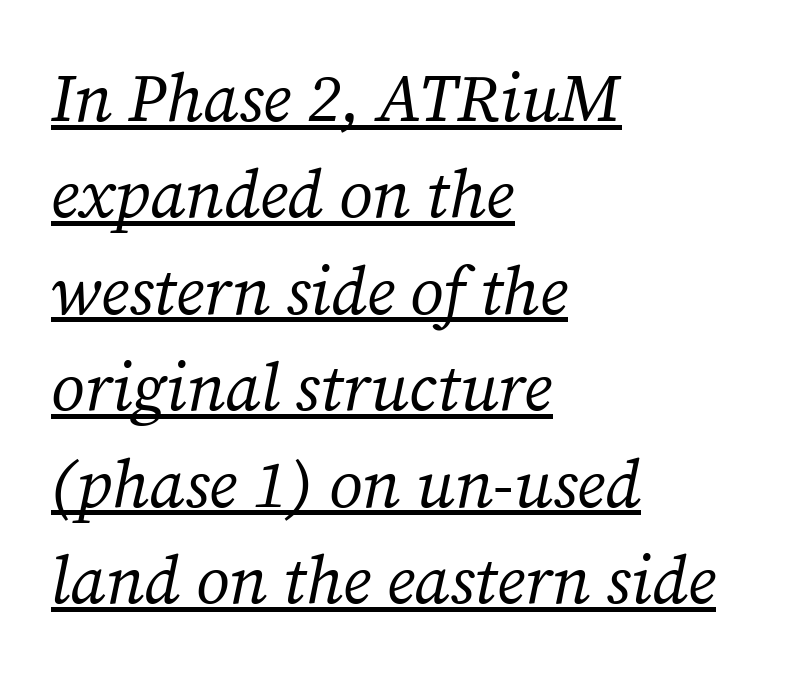
A typesetter would mark this as italic. These lines stack with their left ends in a neat column. A quiet, ordinary-to-light weight characterises the typeface. Does the leading feel generous? No, just average. Little horizontal feet cap the strokes, marking this as serif type.
